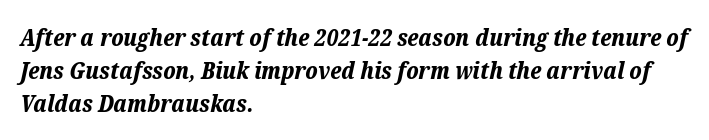
{"italic": "yes", "lean": "right", "slant_degrees": 12, "bold": "yes", "underline": "no", "align": "left", "line_spacing": "normal", "line_spacing_ratio": 1.37, "letter_spacing": "normal", "letter_spacing_em": 0.0, "glyph_px": 24}
